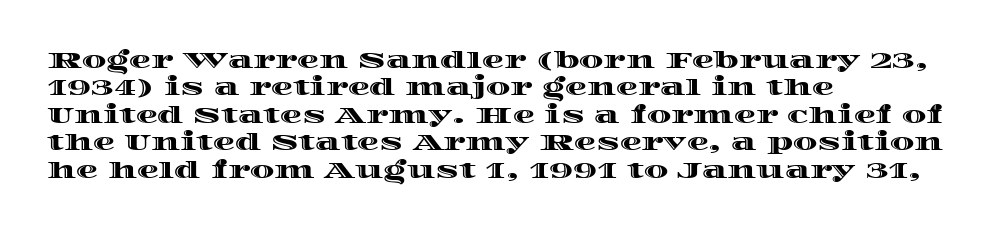
Q: Is the text italic (slanted)? A: No, it is upright.
Q: Is the text underlined? A: No.
Q: How is the paragraph aligned? A: Left-aligned.
Q: Is the spacing between letters normal or unusually wide? A: Normal.
Q: Is the spacing between lines tight, normal or loose? A: Normal.
